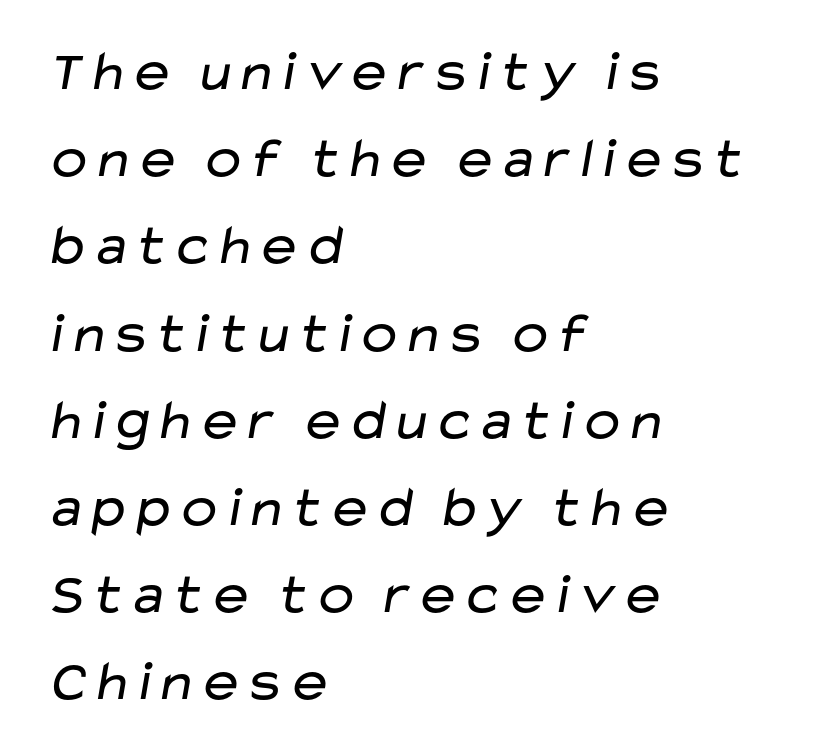
Think of a printed novel: that variable character pitch is what you see here. Quick note: interline space is typical. One-word summary of the alignment: left. No heavy texture on the line: the type isn't bold. A clean baseline with only descenders dipping below it.
